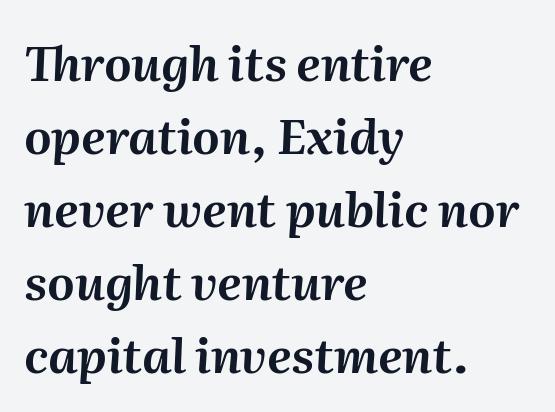
Think of a printed novel: that variable character pitch is what you see here. The lettering tilts uniformly, giving the passage an italic look. Check the space under the baseline: it is left empty. The typesetter chose a ragged-right arrangement here. The passage shown stacks its lines at a standard gap. Characters follow at the spacing the type designer built in.
